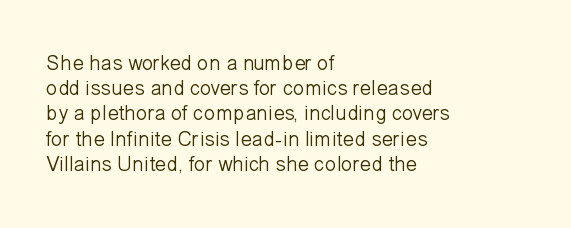
The image shows 21 px text type, upright; set left-aligned, line spacing 1.2x, normal letter spacing, not underlined.
